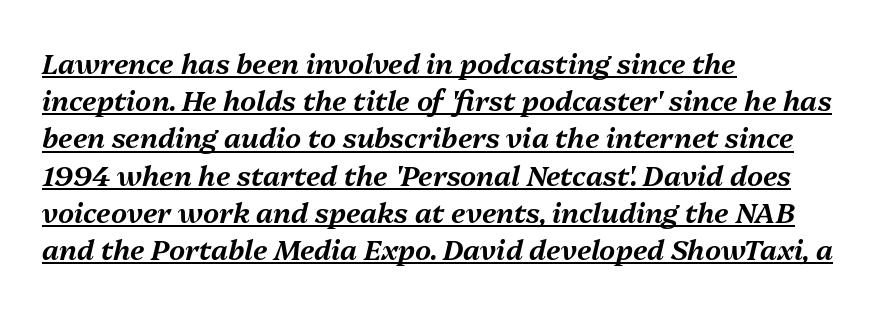
Notice how the stems are inclined rather than vertical — that's the hallmark of italics. The compositor pushed each line to the left boundary. Characters follow at the spacing the type designer built in. You can see a thin bar hugging the bottom of the glyphs. Leading matches the norm, producing a regular column. The letters advance in unequal steps, a hallmark of proportional type.
